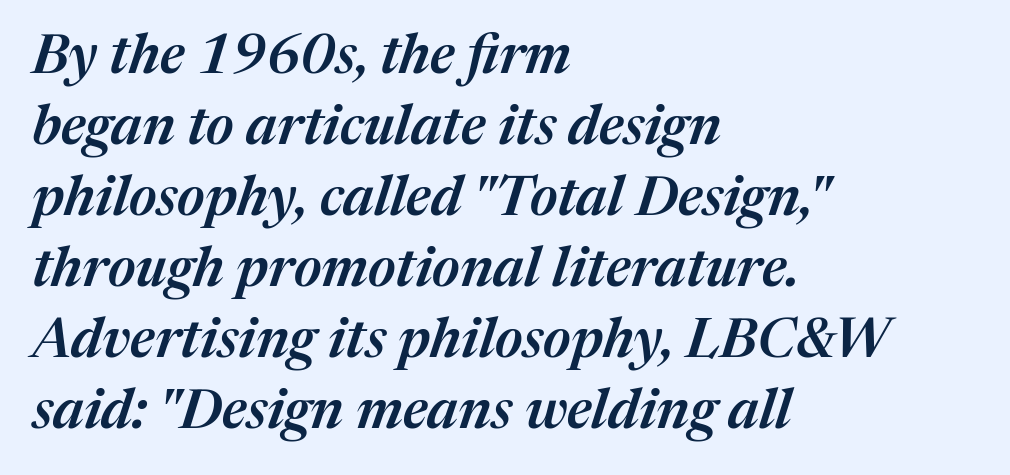
{"italic": "yes", "lean": "right", "slant_degrees": 17, "bold": "semi", "weight": "semibold", "width": "normal", "stroke_contrast": "medium", "x_height": "medium", "monospaced": "no", "underline": "no", "align": "left", "line_spacing": "normal", "line_spacing_ratio": 1.29, "letter_spacing": "normal", "letter_spacing_em": 0.0, "glyph_px": 55}
